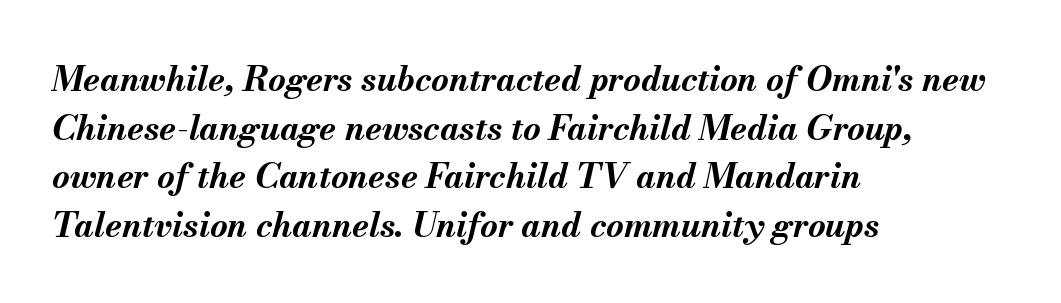
The image shows 34 px bold type, italic (leaning right); set left-aligned, normal line spacing (1.43x), normal letter spacing, not underlined; medium stroke contrast and a small x-height.
